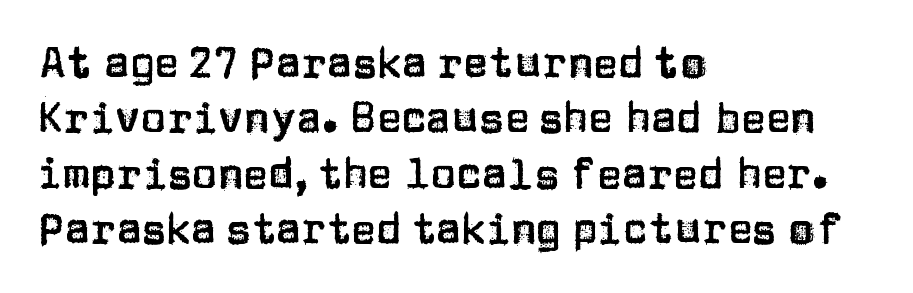
The image shows 42 px sans-serif type, upright; set left-aligned, normal line spacing (1.32x), normal letter spacing, not underlined; low stroke contrast and a large x-height.
